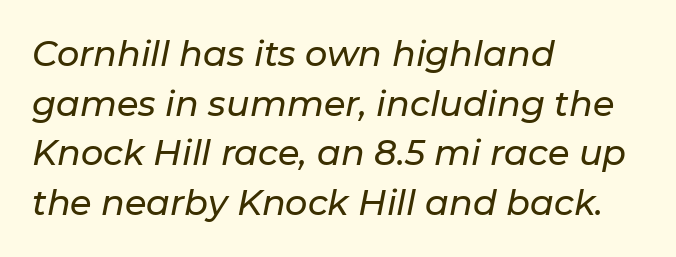
The specimen reads as italic at a glance. No word sits above an underline. Typeset ragged right — the left edge is the straight one. Spacing verdict: proportional, widths tailored to each character. Look at the tracking — it's just the regular setting, nothing added. One glance says typical: line gaps are just what's usual.
